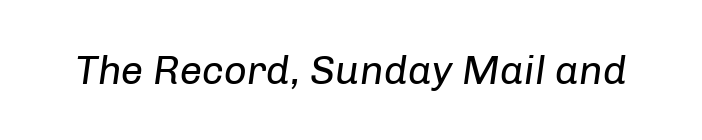
{"italic": "yes", "lean": "right", "slant_degrees": 8, "bold": "no", "weight": "regular", "width": "normal", "stroke_contrast": "low", "x_height": "medium", "monospaced": "no", "underline": "no", "letter_spacing": "normal", "letter_spacing_em": 0.0, "glyph_px": 40}
